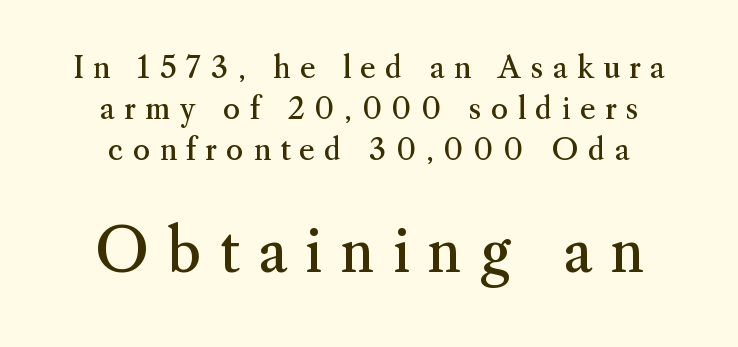
These lines were composed using upright roman letters. Is this a fixed-width face? No — the glyphs have proportional, varying widths. The face used here is seriffed, in the tradition of book romans. Caption: expanded tracking, letters set apart.
